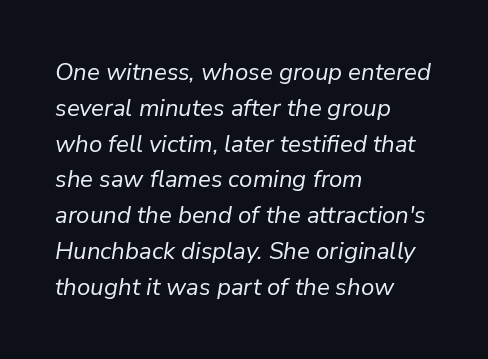
Q: Is the text bold? A: No.
Q: Is the text italic (slanted)? A: Yes, it leans right by about 9 degrees.
Q: Is the text underlined? A: No.
Q: How is the paragraph aligned? A: Left-aligned.
Q: Is the spacing between letters normal or unusually wide? A: Normal.
Q: Is the spacing between lines tight, normal or loose? A: Normal.
